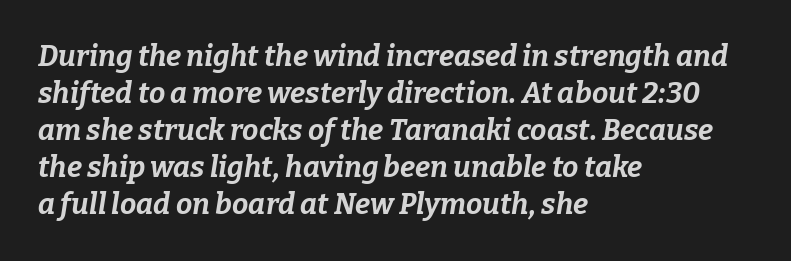
The image shows 29 px bold type, italic (leaning right); set left-aligned, normal line spacing (1.28x), normal letter spacing, not underlined; low stroke contrast and a medium x-height.
